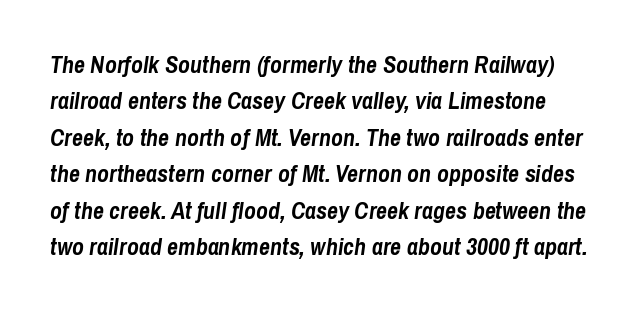
The image shows 24 px bold type, italic (leaning right); set normal line spacing (1.52x), normal letter spacing, not underlined.
